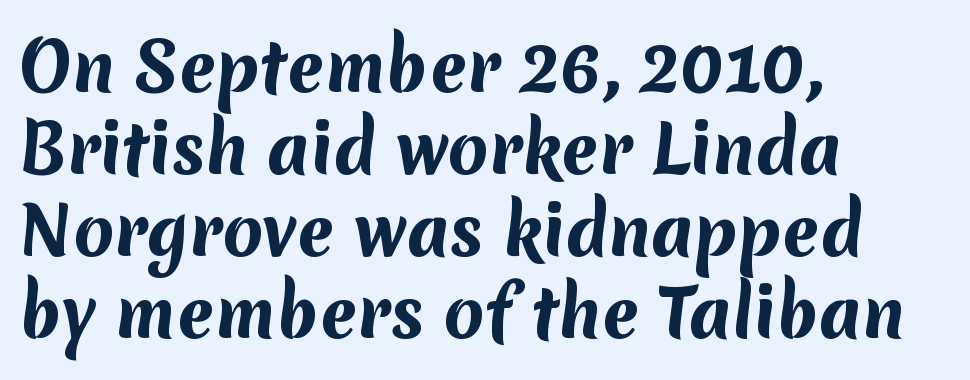
Looks like regular typesetting: each glyph gets only the width it needs. Each letter's strokes conclude bluntly, with no projecting serifs. Letters rest on an invisible, unmarked baseline. Casual observation: everything's shoved over to the left.
